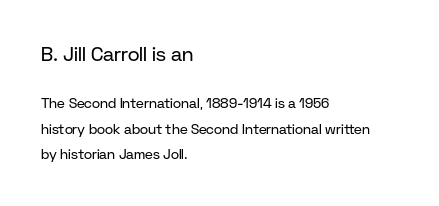
Q: Is the text bold? A: No.
Q: Is the text italic (slanted)? A: No, it is upright.
Q: Is the text underlined? A: No.
Q: How is the paragraph aligned? A: Left-aligned.
Q: Is the spacing between letters normal or unusually wide? A: Normal.
Q: Which block of text is set in a larger size, the first (top) or the second (bottom)? A: The first (top) one.
